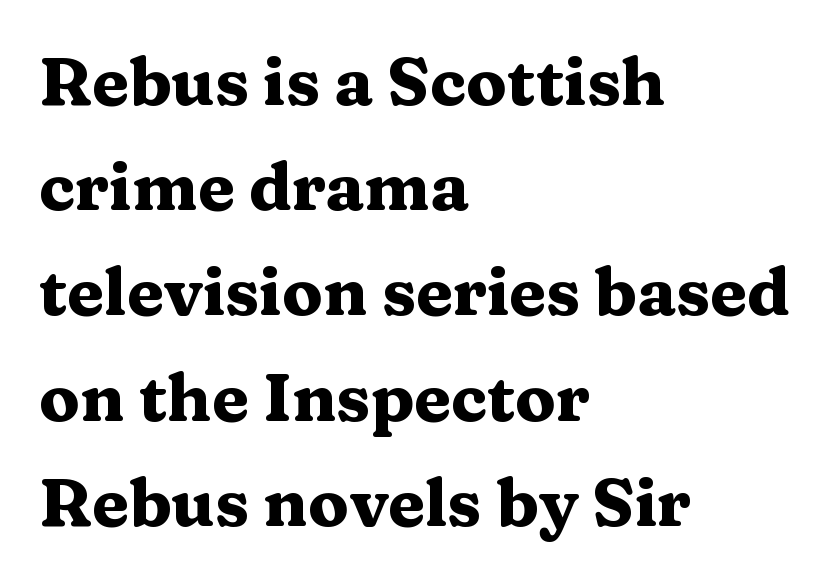
Do the letters lean? They stand straight. The passage shown has conventional tracking throughout. Thick stems and heavy bowls — unmistakably bold. The gap between lines stays unmarked.
